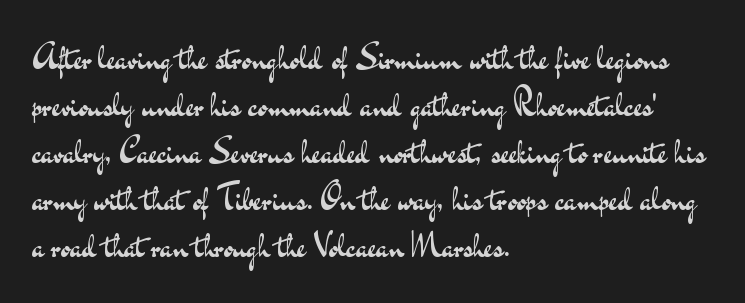
Q: Is the text bold? A: No.
Q: Is the text italic (slanted)? A: Yes.
Q: Is the typeface a serif or a sans-serif typeface? A: Sans-serif.
Q: Is the text underlined? A: No.
Q: How is the paragraph aligned? A: Left-aligned.
Q: Is the spacing between letters normal or unusually wide? A: Normal.
Q: Is the spacing between lines tight, normal or loose? A: Normal.
Q: Width (condensed, normal, or wide)? A: Wide.
Q: Stroke contrast? A: Medium.
Q: x-height? A: Small.
Q: Monospaced? A: No.
